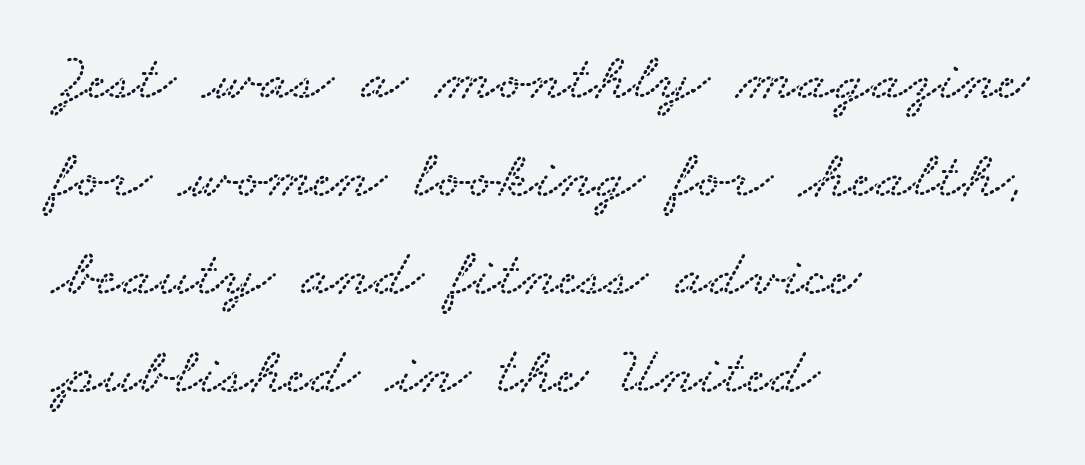
Notice how descenders clear the ascenders below comfortably — that's standard leading. The specimen omits any rule beneath the text block's lines. Spacing between characters is what you'd get straight out of the box. You could not count columns in this text — the font is proportionally spaced. The text block is weighted toward the left margin, trailing off unevenly rightward.
